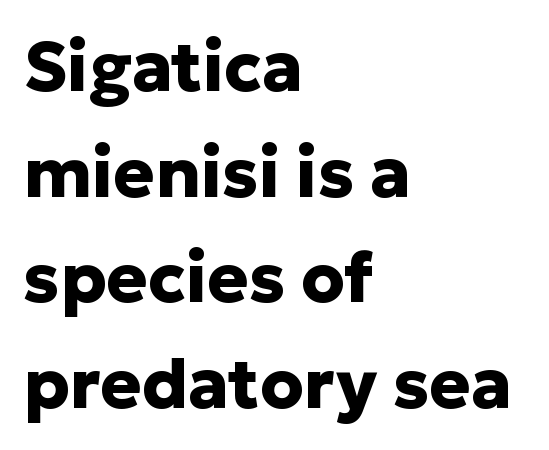
{"serif": "no", "italic": "no", "bold": "yes", "weight": "heavy", "width": "normal", "stroke_contrast": "low", "x_height": "medium", "monospaced": "no", "underline": "no", "align": "left", "line_spacing": "normal", "line_spacing_ratio": 1.53, "letter_spacing": "normal", "letter_spacing_em": 0.0, "glyph_px": 69}
